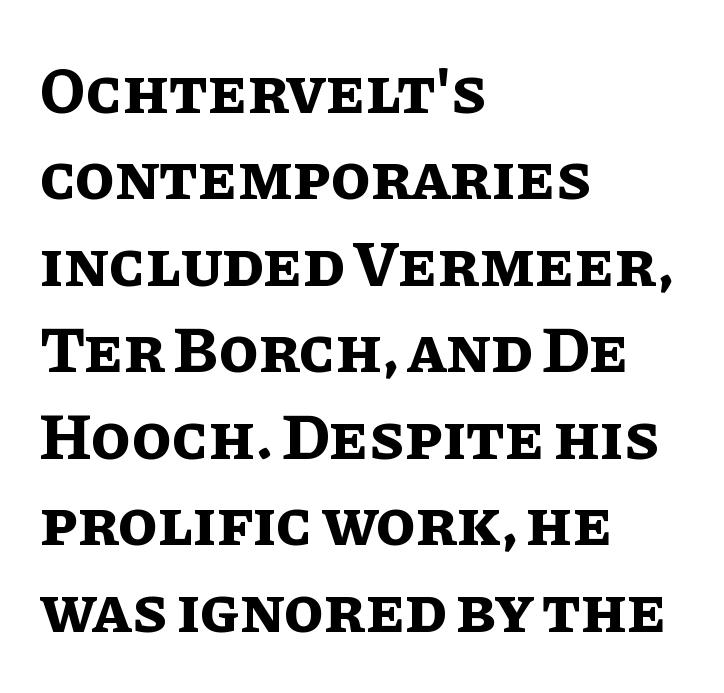
Strong, thick strokes mark this as bold type. Line spacing here is normal. The area under the type is left untouched. Standard letterfit; no display-style spreading of the glyphs. Every row of glyphs begins at an identical x-position on the left.
